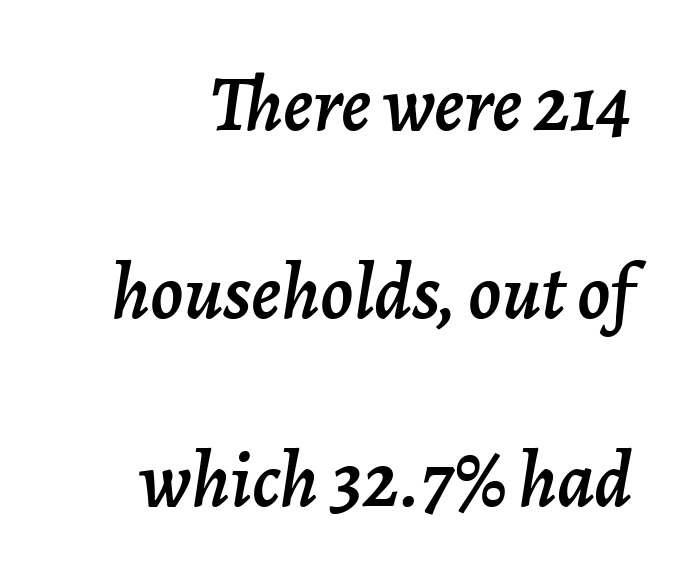
The image shows 78 px text type, italic (leaning right); set right-aligned, loose line spacing (2.41x), normal letter spacing, not underlined; low stroke contrast and a medium x-height.
